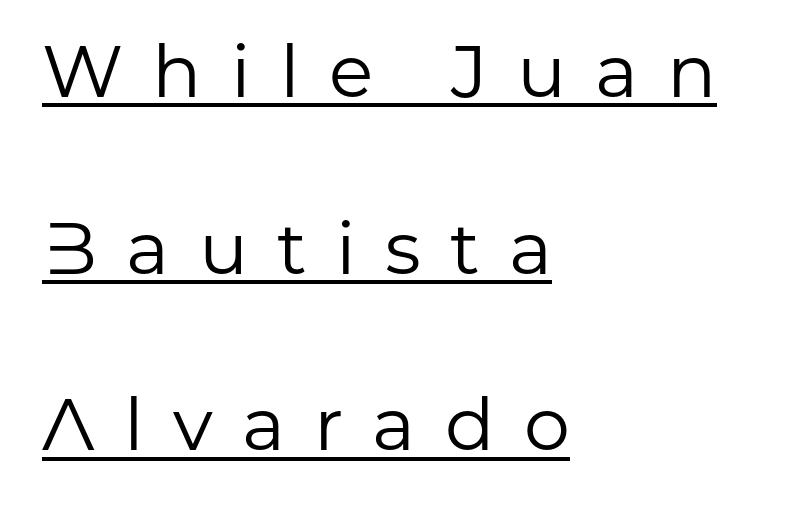
{"serif": "no", "italic": "no", "bold": "no", "weight": "regular", "width": "normal", "stroke_contrast": "low", "x_height": "medium", "monospaced": "no", "underline": "yes", "align": "left", "line_spacing": "loose", "line_spacing_ratio": 2.42, "letter_spacing": "wide", "letter_spacing_em": 0.4, "glyph_px": 73}
